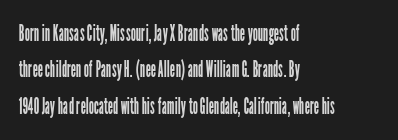
The image shows 23 px text type, upright; set left-aligned, normal line spacing (1.58x), normal letter spacing, not underlined.
